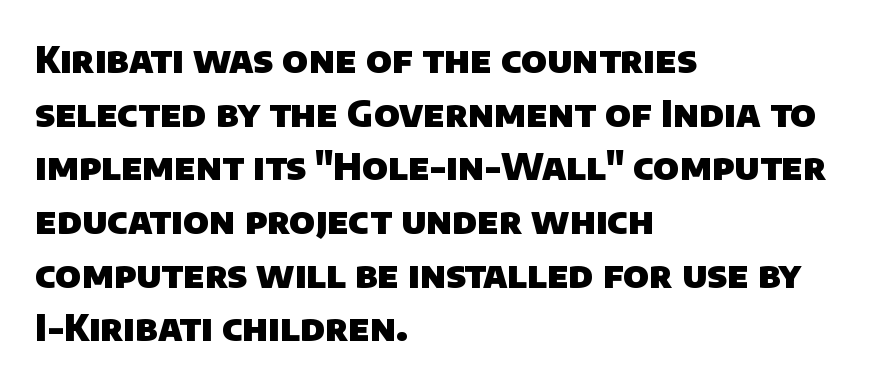
The image shows 36 px heavy sans-serif type; set left-aligned, normal line spacing (1.49x), normal letter spacing, not underlined; low stroke contrast and a large x-height.
